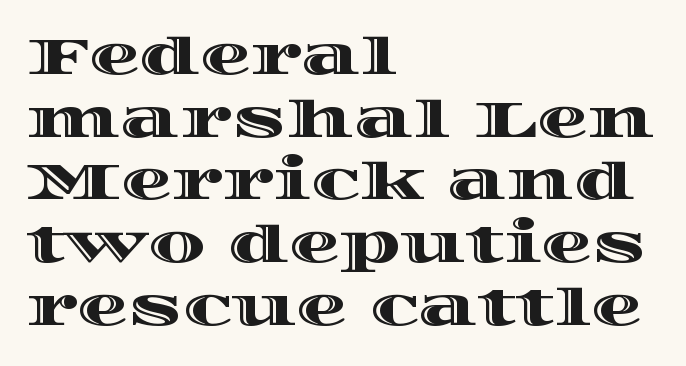
{"italic": "no", "width": "wide", "x_height": "large", "monospaced": "no", "underline": "no", "align": "left", "line_spacing_ratio": 1.23, "letter_spacing": "normal", "letter_spacing_em": 0.0, "glyph_px": 51}
